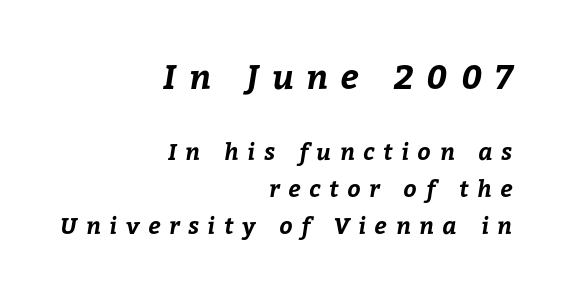
Q: Is the text bold? A: Yes.
Q: Is the text underlined? A: No.
Q: How is the paragraph aligned? A: Right-aligned.
Q: Is the spacing between letters normal or unusually wide? A: Unusually wide.
Q: Is the spacing between lines tight, normal or loose? A: Normal.
Q: Which block of text is set in a larger size, the first (top) or the second (bottom)? A: The first (top) one.
Q: Width (condensed, normal, or wide)? A: Normal.
Q: Stroke contrast? A: Low.
Q: x-height? A: Medium.
Q: Monospaced? A: No.
